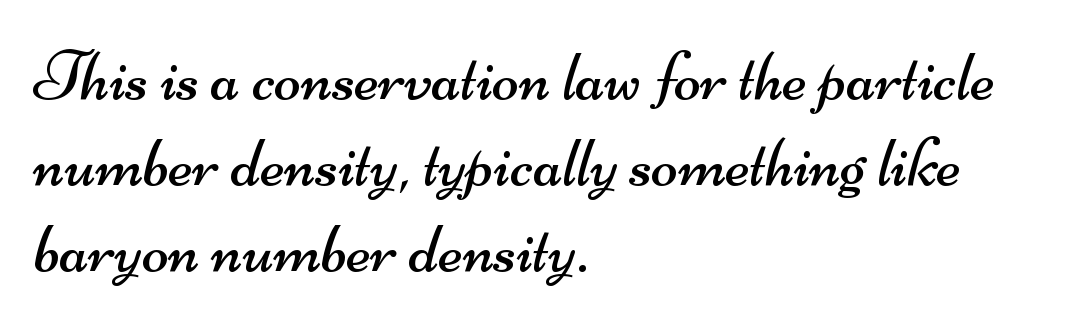
{"serif": "no", "bold": "no", "weight": "regular", "width": "wide", "stroke_contrast": "medium", "x_height": "small", "monospaced": "no", "underline": "no", "align": "left", "line_spacing_ratio": 1.23, "letter_spacing": "normal", "letter_spacing_em": 0.0, "glyph_px": 70}
